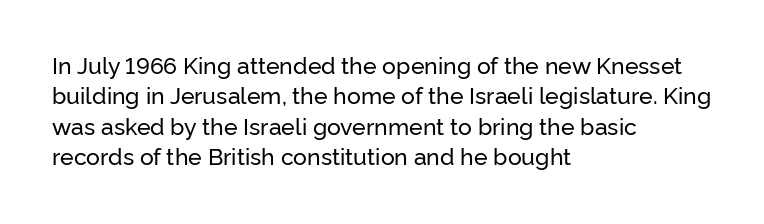
Q: Is the text italic (slanted)? A: No, it is upright.
Q: Is the text underlined? A: No.
Q: How is the paragraph aligned? A: Left-aligned.
Q: Is the spacing between letters normal or unusually wide? A: Normal.
Q: Is the spacing between lines tight, normal or loose? A: Normal.
